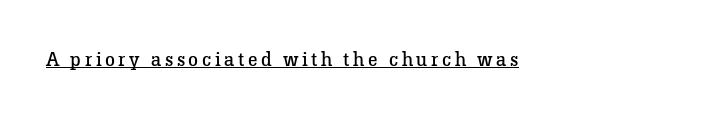
The image shows 20 px text type, upright; set underlined.
